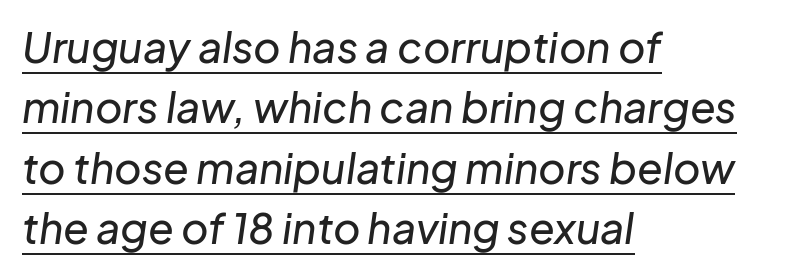
The image shows 42 px text type, italic (leaning right); set left-aligned, normal line spacing (1.44x), normal letter spacing, underlined; low stroke contrast and a medium x-height.
